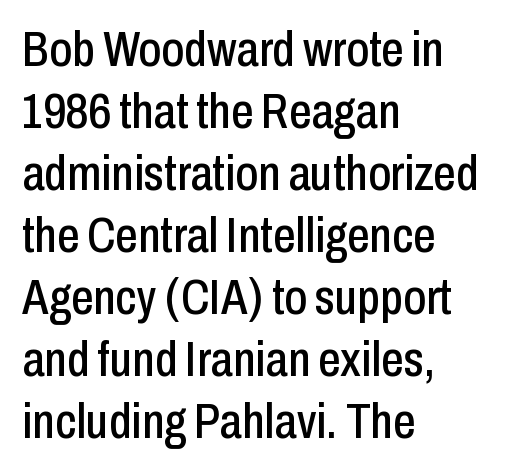
Q: Is the text italic (slanted)? A: No, it is upright.
Q: Is the typeface a serif or a sans-serif typeface? A: Sans-serif.
Q: Is the text underlined? A: No.
Q: How is the paragraph aligned? A: Left-aligned.
Q: Is the spacing between letters normal or unusually wide? A: Normal.
Q: Width (condensed, normal, or wide)? A: Condensed.
Q: Stroke contrast? A: Low.
Q: x-height? A: Medium.
Q: Monospaced? A: No.
